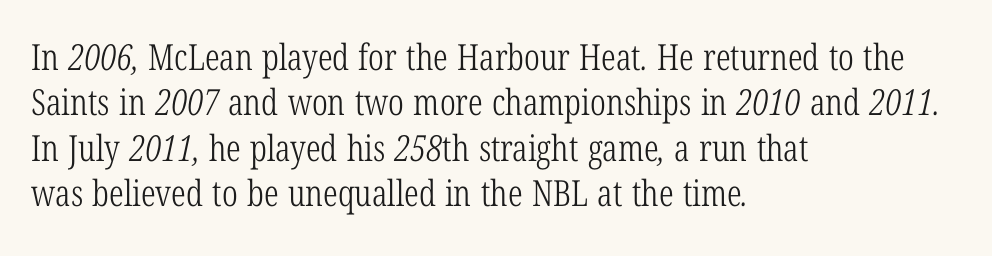
Reading down the column, the eye jumps a familiar distance to each next line. Each letter keeps its own natural width here, so spacing adapts to shape. Caption: face not bold, strokes unweighted. All the whitespace from short lines collects on the right.
